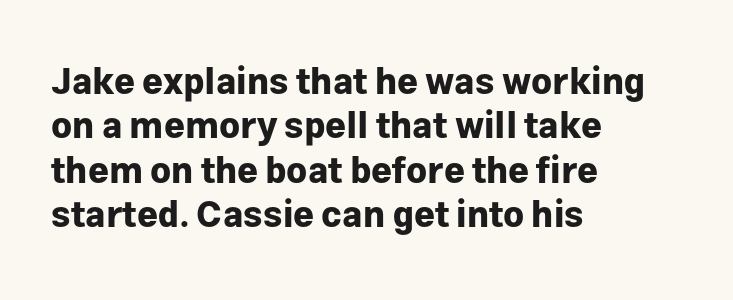
Posture: straight, roman, zero tilt. The strip under each line holds only bare page. The face used here is proportionally spaced, like ordinary book or web type. How are the letters spaced? Ordinarily, with no added tracking. Examine the stroke ends and you'll find no serifs. This sample is left-justified, so line endings fall wherever the words run out.
